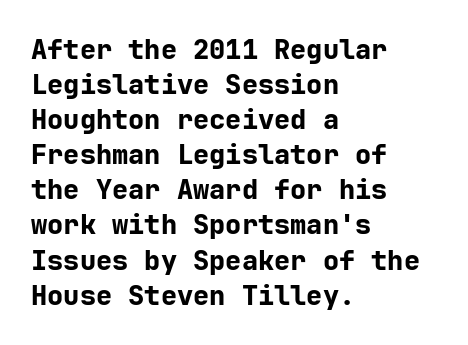
The image shows 27 px bold type, upright; set left-aligned, normal line spacing (1.3x), normal letter spacing, not underlined.
